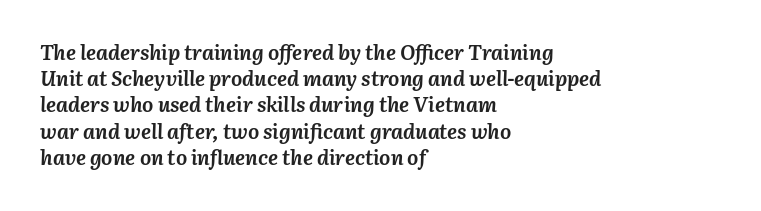
Q: Is the text bold? A: Yes.
Q: Is the text italic (slanted)? A: Yes, it leans right by about 3 degrees.
Q: Is the text underlined? A: No.
Q: How is the paragraph aligned? A: Left-aligned.
Q: Is the spacing between letters normal or unusually wide? A: Normal.
Q: Is the spacing between lines tight, normal or loose? A: Normal.
